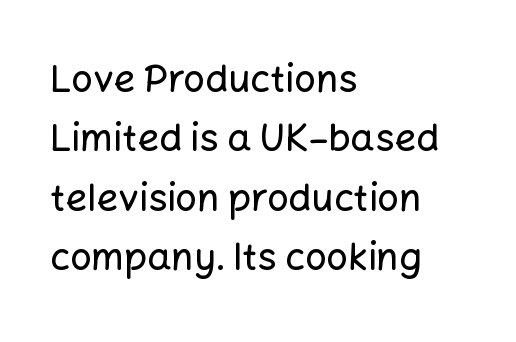
The image shows 38 px sans-serif type, upright; set left-aligned, normal line spacing (1.56x), normal letter spacing, not underlined; low stroke contrast and a medium x-height.
